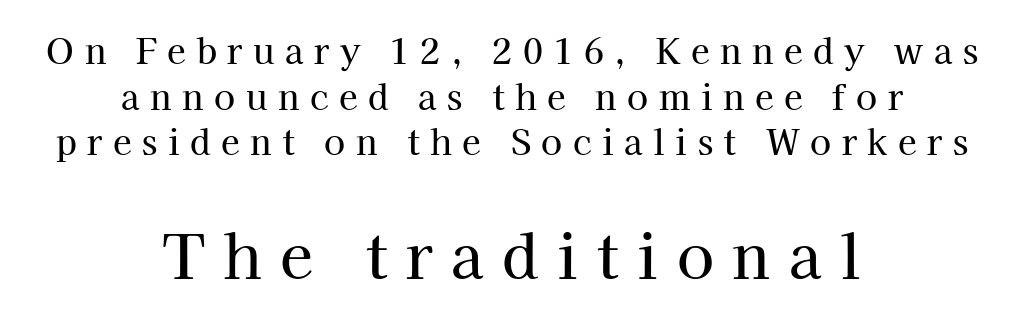
The image shows 60 px serif type, upright; set centered, normal line spacing (1.34x), unusually wide letter spacing (+0.31 em), not underlined; the second (bottom) block is 1.76x larger; high stroke contrast and a medium x-height.
